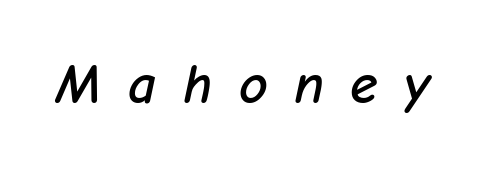
The image shows 56 px text type, italic (leaning right); set unusually wide letter spacing (+0.47 em), not underlined; low stroke contrast and a medium x-height.
